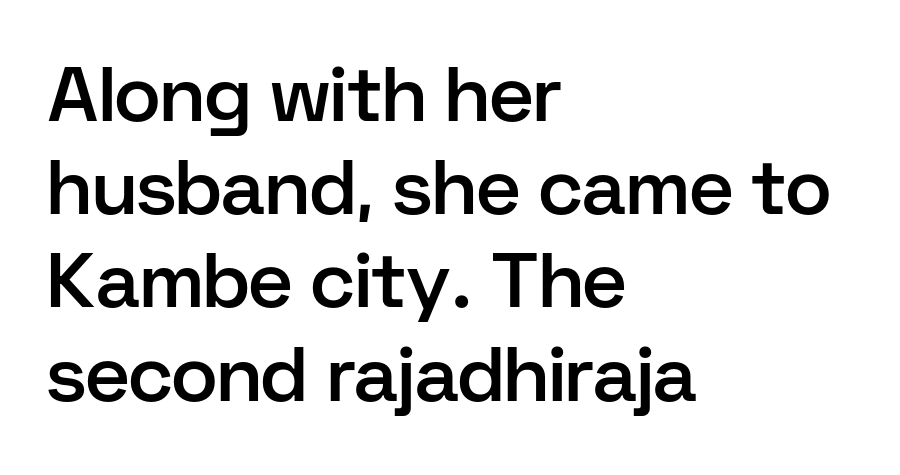
The image shows 77 px semibold sans-serif type, upright; set left-aligned, line spacing 1.21x, normal letter spacing, not underlined; low stroke contrast and a medium x-height.
